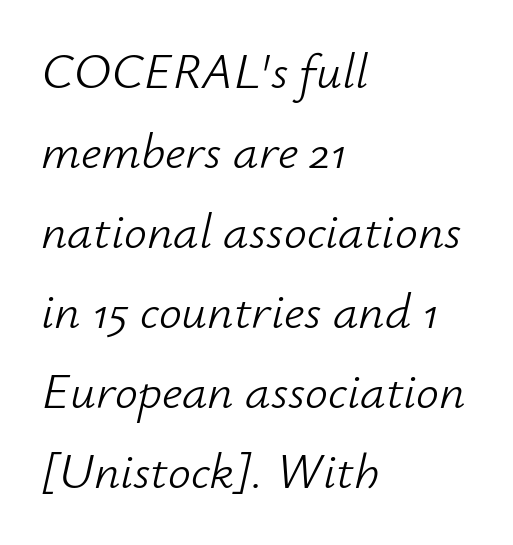
Q: Is the text bold? A: No.
Q: Is the text italic (slanted)? A: Yes, it leans right by about 12 degrees.
Q: Is the text underlined? A: No.
Q: How is the paragraph aligned? A: Left-aligned.
Q: Is the spacing between letters normal or unusually wide? A: Normal.
Q: Is the spacing between lines tight, normal or loose? A: Normal.
Q: Width (condensed, normal, or wide)? A: Normal.
Q: Stroke contrast? A: Low.
Q: x-height? A: Small.
Q: Monospaced? A: No.
